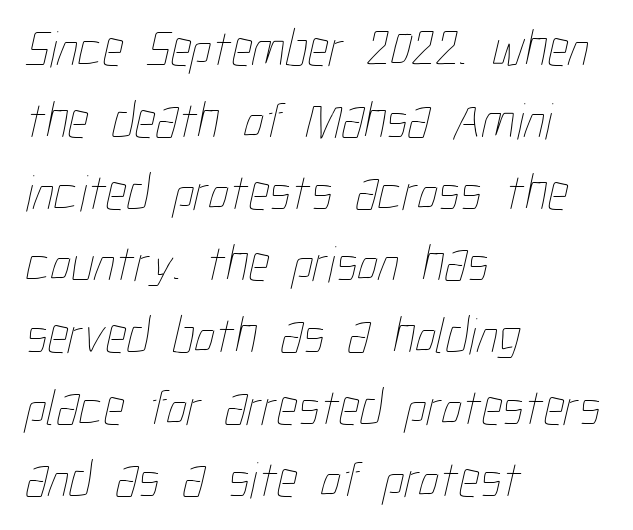
Teacher's note: observe the even left margin — that is flush-left alignment. A typesetter would call this zero additional tracking. Leading: standard. The face looks like a standard text weight, possibly lighter. Nobody drew a line under any word here. This sample has the flowing, uneven cadence of proportional lettering.
